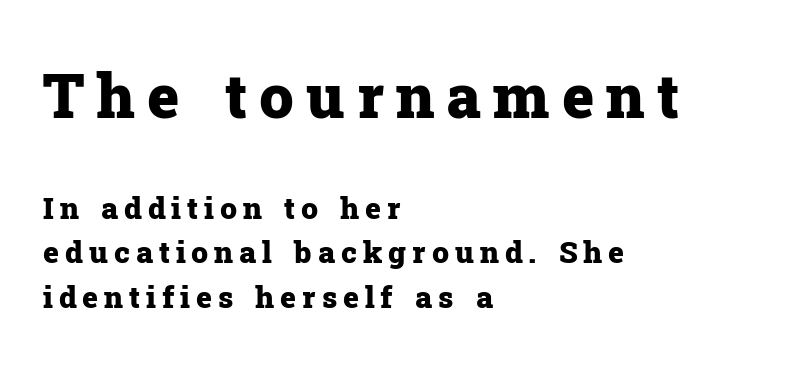
{"serif": "yes", "italic": "no", "bold": "yes", "weight": "heavy", "width": "normal", "stroke_contrast": "low", "x_height": "medium", "monospaced": "no", "underline": "no", "align": "left", "line_spacing": "normal", "line_spacing_ratio": 1.48, "letter_spacing": "wide", "letter_spacing_em": 0.2, "larger_block": "first", "size_ratio": 2.03, "glyph_px": 61}
